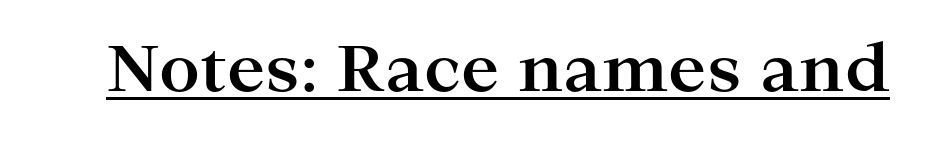
{"serif": "yes", "italic": "no", "bold": "yes", "weight": "bold", "width": "wide", "stroke_contrast": "high", "x_height": "medium", "monospaced": "no", "underline": "yes", "letter_spacing": "normal", "letter_spacing_em": 0.0, "glyph_px": 64}
